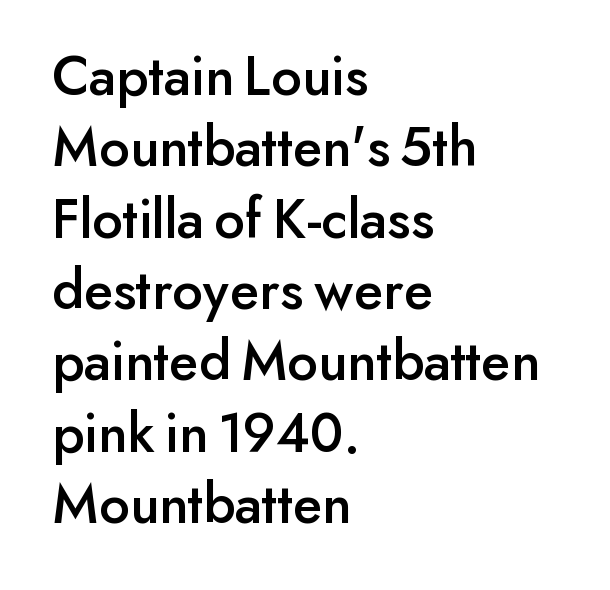
{"serif": "no", "italic": "no", "width": "normal", "stroke_contrast": "low", "x_height": "small", "monospaced": "no", "underline": "no", "align": "left", "line_spacing_ratio": 1.23, "letter_spacing": "normal", "letter_spacing_em": 0.0, "glyph_px": 58}
